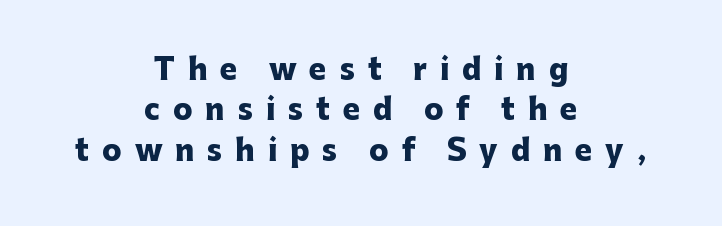
{"serif": "no", "italic": "no", "bold": "yes", "weight": "heavy", "width": "normal", "stroke_contrast": "low", "x_height": "medium", "monospaced": "no", "underline": "no", "align": "center", "line_spacing": "normal", "line_spacing_ratio": 1.39, "letter_spacing": "wide", "letter_spacing_em": 0.44, "glyph_px": 29}
